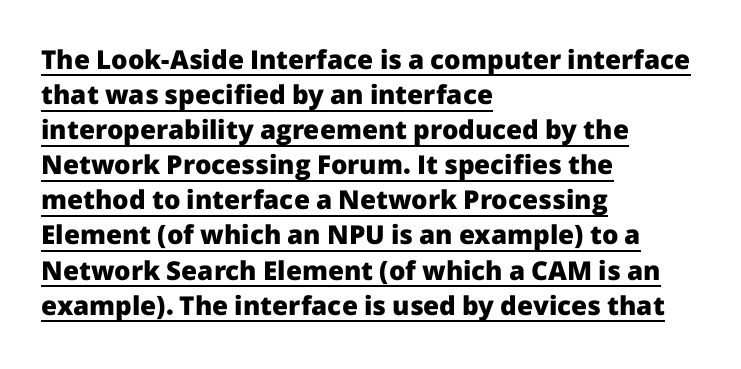
{"italic": "no", "bold": "yes", "underline": "yes", "align": "left", "line_spacing": "normal", "line_spacing_ratio": 1.35, "letter_spacing": "normal", "letter_spacing_em": 0.0, "glyph_px": 26}
